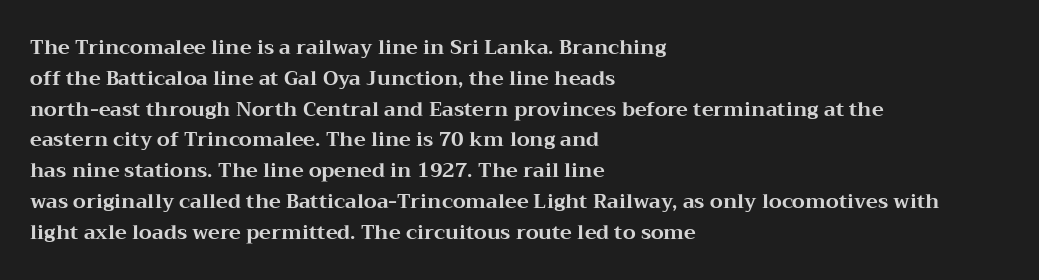
{"italic": "no", "bold": "yes", "underline": "no", "align": "left", "line_spacing": "normal", "line_spacing_ratio": 1.54, "letter_spacing": "normal", "letter_spacing_em": 0.0, "glyph_px": 20}
